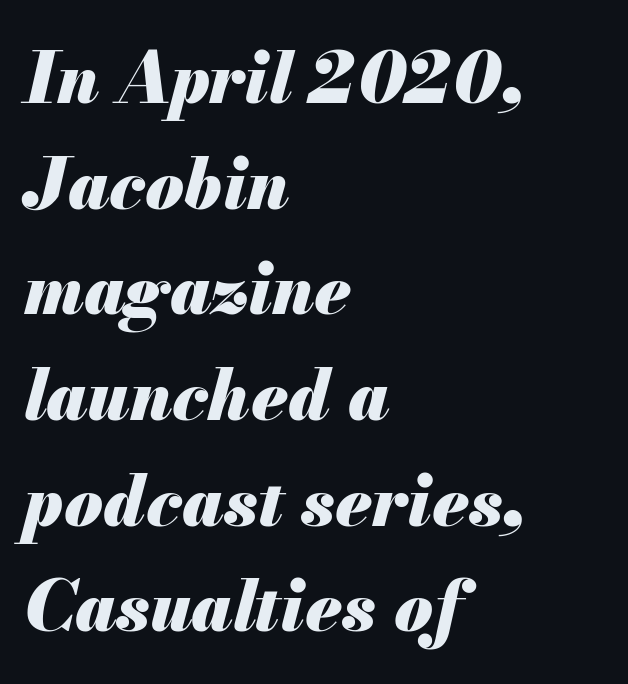
The image shows 70 px heavy type, italic (leaning right); set left-aligned, normal line spacing (1.51x), normal letter spacing, not underlined; medium stroke contrast and a small x-height.
